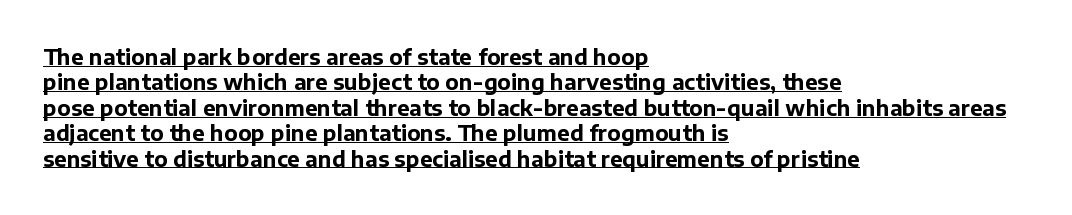
The image shows 21 px bold type, upright; set left-aligned, line spacing 1.21x, normal letter spacing, underlined.
